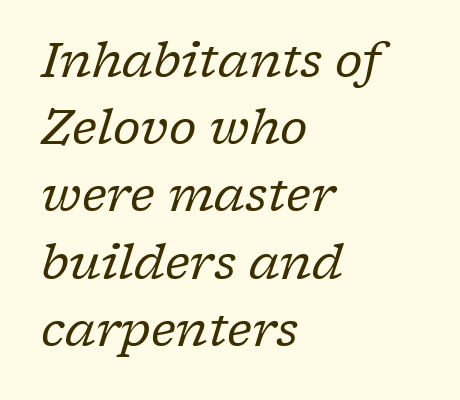
The image shows 48 px regular-weight serif type, italic (leaning right); set left-aligned, normal line spacing (1.4x), normal letter spacing, not underlined; low stroke contrast and a medium x-height.
